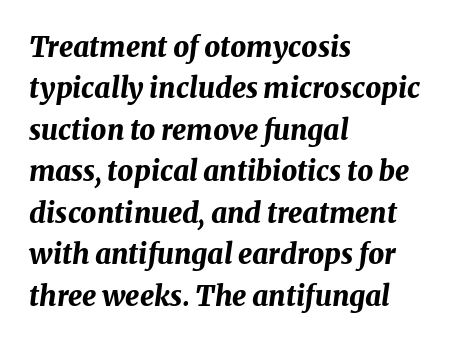
Note the varied advance widths — an 'i' is clearly narrower than an 'm'. The gap between lines stays unmarked. The passage is arranged the way most books set body copy — flush left. Plenty of ink on the page — the face is bold. A typesetter would call this leading conventional body-copy spacing.
